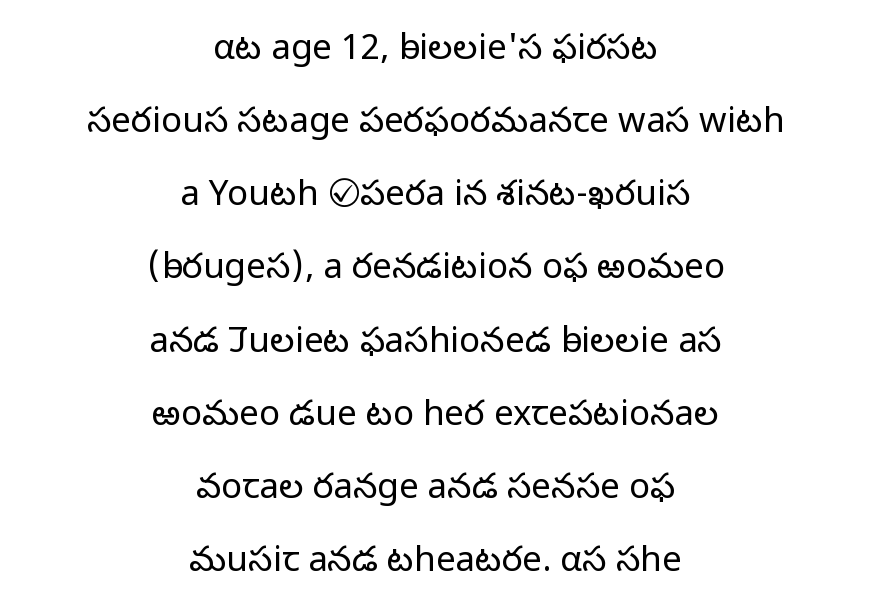
The image shows 35 px light sans-serif type, upright; set centered, loose line spacing (2.09x), normal letter spacing, not underlined; low stroke contrast and a medium x-height.
